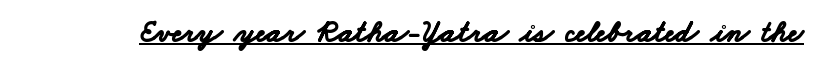
The image shows 31 px bold, wide sans-serif type; set normal letter spacing, underlined; low stroke contrast and a small x-height.
